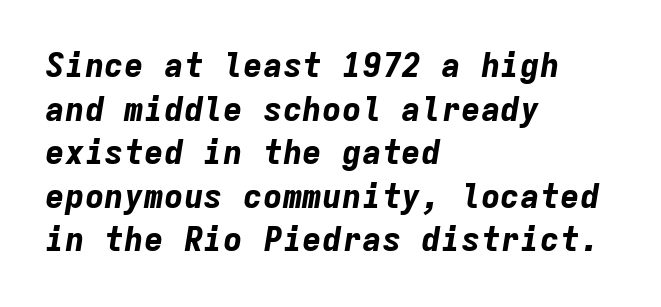
Q: Is the text bold? A: Yes.
Q: Is the text italic (slanted)? A: Yes, it leans right by about 9 degrees.
Q: Is the text underlined? A: No.
Q: How is the paragraph aligned? A: Left-aligned.
Q: Is the spacing between letters normal or unusually wide? A: Normal.
Q: Is the spacing between lines tight, normal or loose? A: Normal.
Q: Width (condensed, normal, or wide)? A: Normal.
Q: Stroke contrast? A: Low.
Q: x-height? A: Medium.
Q: Monospaced? A: Yes.
